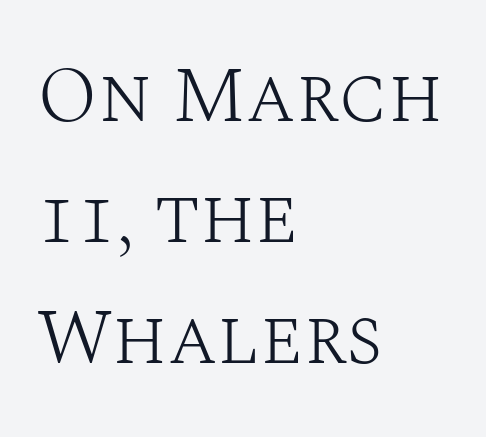
Q: Is the text bold? A: No.
Q: Is the text italic (slanted)? A: No, it is upright.
Q: Is the typeface a serif or a sans-serif typeface? A: Serif.
Q: Is the text underlined? A: No.
Q: How is the paragraph aligned? A: Left-aligned.
Q: Is the spacing between letters normal or unusually wide? A: Normal.
Q: Is the spacing between lines tight, normal or loose? A: Normal.
Q: Width (condensed, normal, or wide)? A: Normal.
Q: Stroke contrast? A: Medium.
Q: x-height? A: Large.
Q: Monospaced? A: No.
